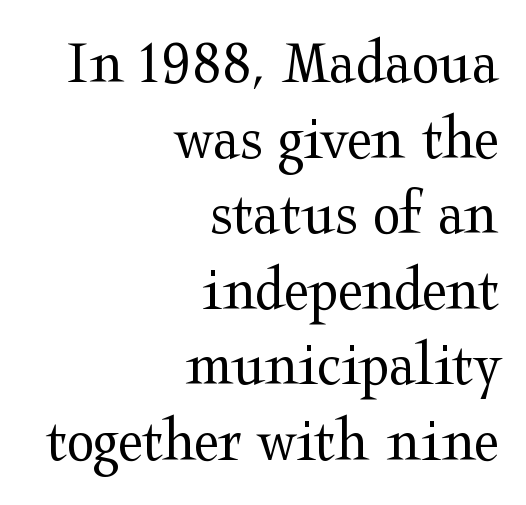
Q: Is the text bold? A: No.
Q: Is the text italic (slanted)? A: No, it is upright.
Q: Is the typeface a serif or a sans-serif typeface? A: Serif.
Q: Is the text underlined? A: No.
Q: How is the paragraph aligned? A: Right-aligned.
Q: Is the spacing between letters normal or unusually wide? A: Normal.
Q: Width (condensed, normal, or wide)? A: Wide.
Q: Stroke contrast? A: Medium.
Q: x-height? A: Medium.
Q: Monospaced? A: No.
